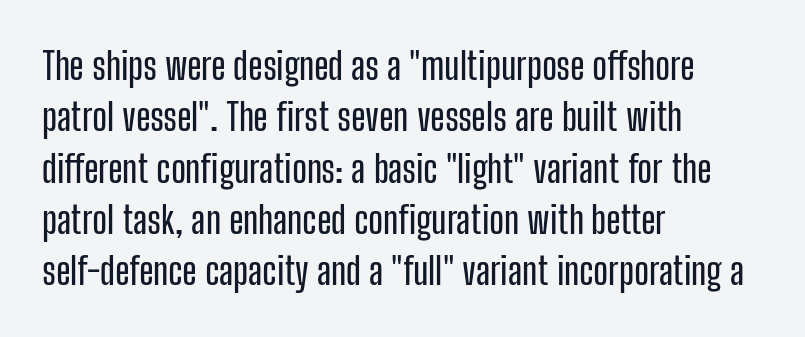
The image shows 38 px condensed sans-serif type, upright; set left-aligned, normal line spacing (1.35x), normal letter spacing, not underlined; low stroke contrast and a medium x-height.
